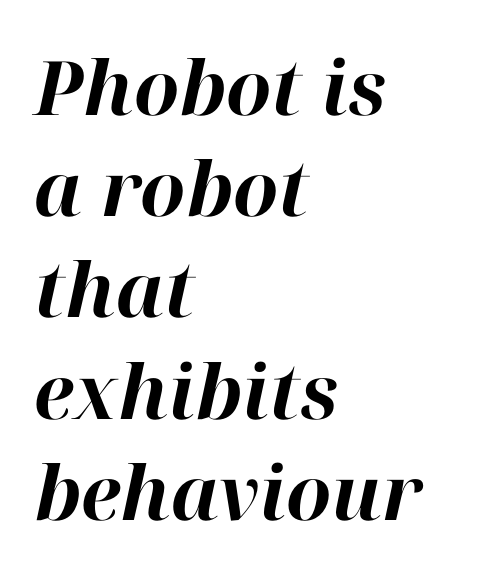
Q: Is the text bold? A: Yes.
Q: Is the text italic (slanted)? A: Yes, it leans right by about 12 degrees.
Q: Is the text underlined? A: No.
Q: How is the paragraph aligned? A: Left-aligned.
Q: Is the spacing between letters normal or unusually wide? A: Normal.
Q: Is the spacing between lines tight, normal or loose? A: Normal.
Q: Width (condensed, normal, or wide)? A: Normal.
Q: Stroke contrast? A: High.
Q: x-height? A: Medium.
Q: Monospaced? A: No.
